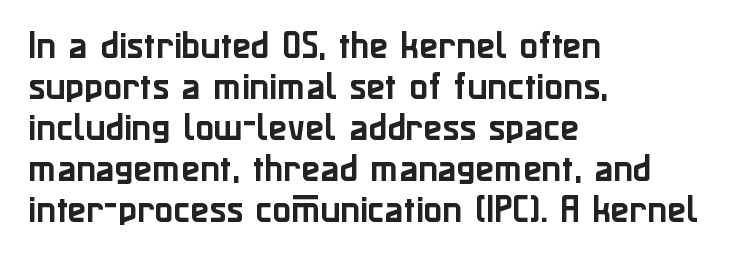
{"serif": "no", "italic": "no", "width": "normal", "stroke_contrast": "low", "x_height": "medium", "monospaced": "no", "underline": "no", "align": "left", "line_spacing": "normal", "line_spacing_ratio": 1.32, "letter_spacing": "normal", "letter_spacing_em": 0.0, "glyph_px": 31}
